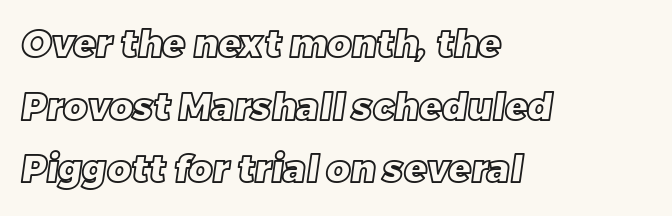
Varying glyph widths throughout — classic text-font behaviour. These lines stack with their left ends in a neat column. Words appear dense and cohesive because spacing is normal. Bare-footed words on every line. Rows of type keep a routine distance in the vertical direction.
